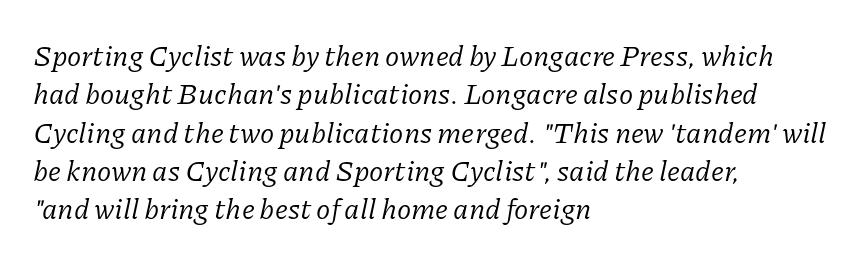
You could call the tracking neutral — neither tight nor loose. Character widths vary here, with narrow letters taking less room than wide ones. The zone under the glyphs is completely vacant. The font is comparable to plain body text, perhaps lighter. The designer left line spacing at the default. Is this a sans? No — the strokes have serifs.
